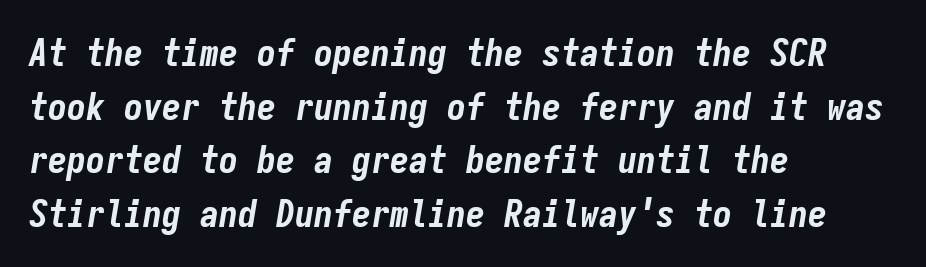
The image shows 38 px bold, condensed type, italic (leaning right), monospaced; set left-aligned, normal line spacing (1.41x), normal letter spacing, not underlined; low stroke contrast and a medium x-height.
